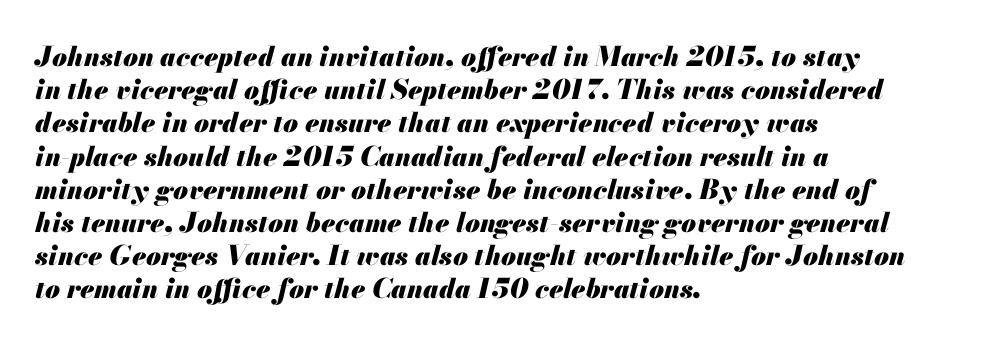
Here the glyphs are tracked normally, forming tight word shapes. The baseline area is clear. The lines in this sample share a left origin and differ only in where they stop. Is the type slanted? Yes — the strokes lean at a clear angle. Strokes here are thick enough to call this a true bold.
